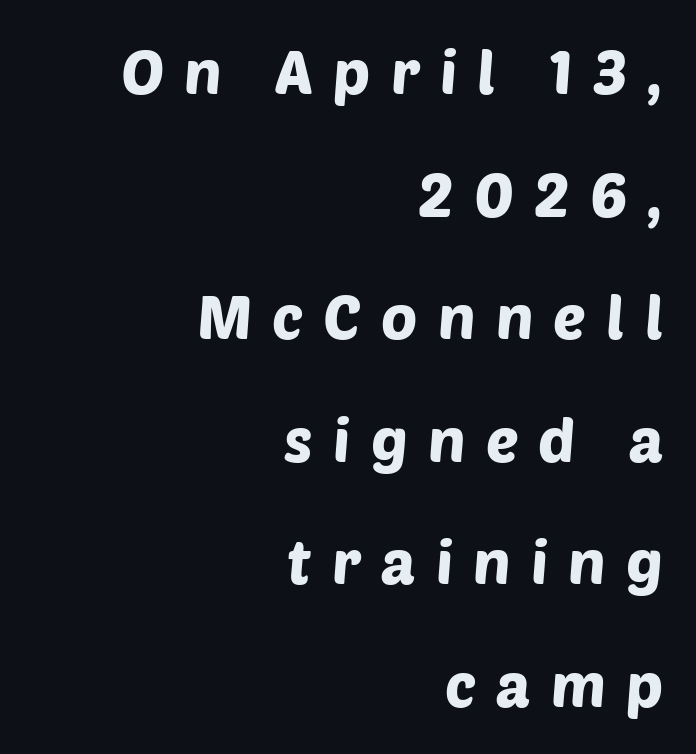
Each new line begins a long way beneath the previous one. Is this a sans? Yes — the strokes have no serifs. The letters are spread apart with noticeably loose tracking. Each line ends at the same right margin while the left side varies. Honestly, there is no underline to notice here at all. Proportional: the letters do not fall into vertical columns.
